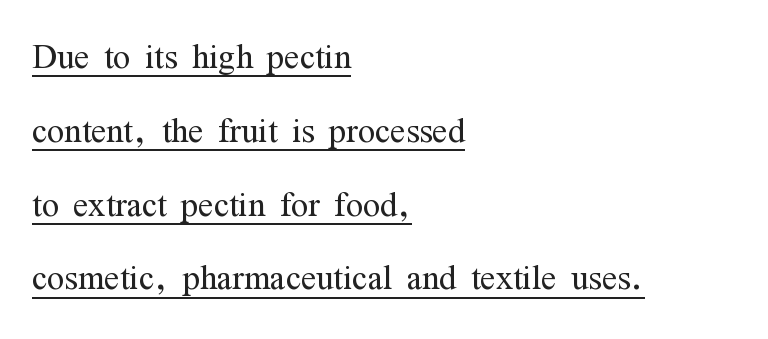
{"serif": "yes", "italic": "no", "bold": "no", "weight": "light", "width": "condensed", "stroke_contrast": "medium", "x_height": "medium", "monospaced": "no", "underline": "yes", "align": "left", "line_spacing": "normal", "line_spacing_ratio": 1.64, "letter_spacing": "normal", "letter_spacing_em": 0.0, "glyph_px": 45}
